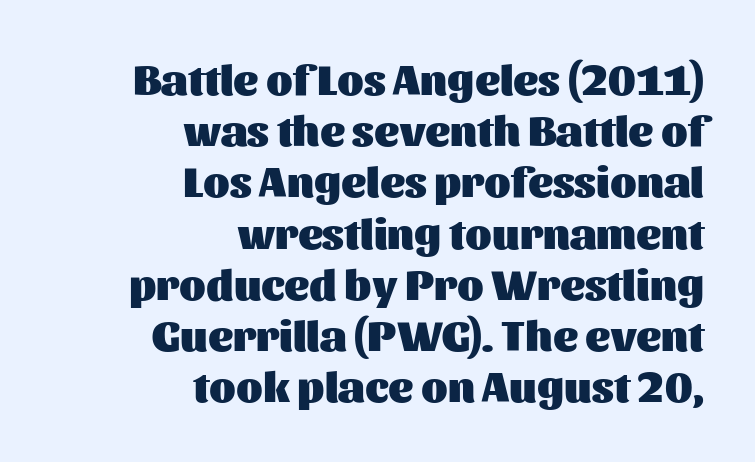
Does extra space separate the letters? No, they use regular spacing. The compositor pushed each line to the right boundary. Typographic density is high because the face is bold. The typography opts for an upright posture over an oblique one. This sample has the flowing, uneven cadence of proportional lettering.
